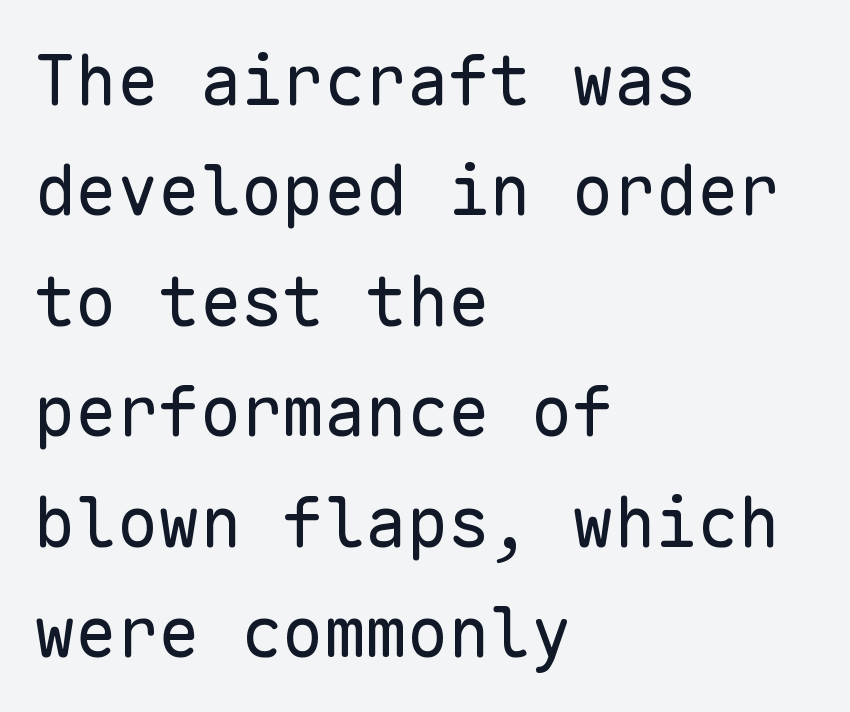
Q: Is the text bold? A: No.
Q: Is the text italic (slanted)? A: No, it is upright.
Q: Is the typeface a serif or a sans-serif typeface? A: Sans-serif.
Q: Is the text underlined? A: No.
Q: How is the paragraph aligned? A: Left-aligned.
Q: Is the spacing between letters normal or unusually wide? A: Normal.
Q: Is the spacing between lines tight, normal or loose? A: Normal.
Q: Width (condensed, normal, or wide)? A: Normal.
Q: Stroke contrast? A: Low.
Q: x-height? A: Medium.
Q: Monospaced? A: Yes.
